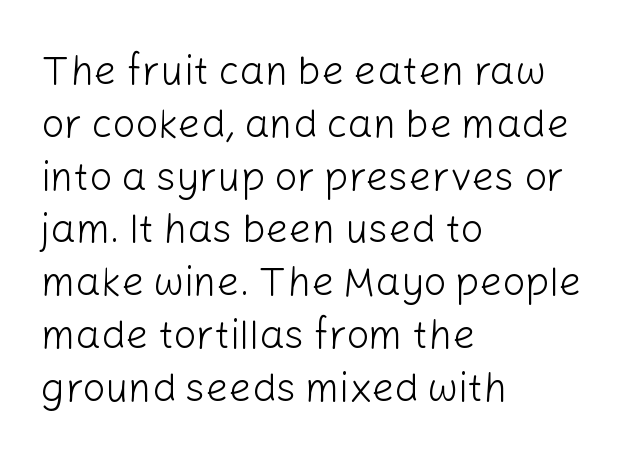
The image shows 40 px light sans-serif type, upright; set left-aligned, normal line spacing (1.32x), normal letter spacing, not underlined; low stroke contrast and a medium x-height.
